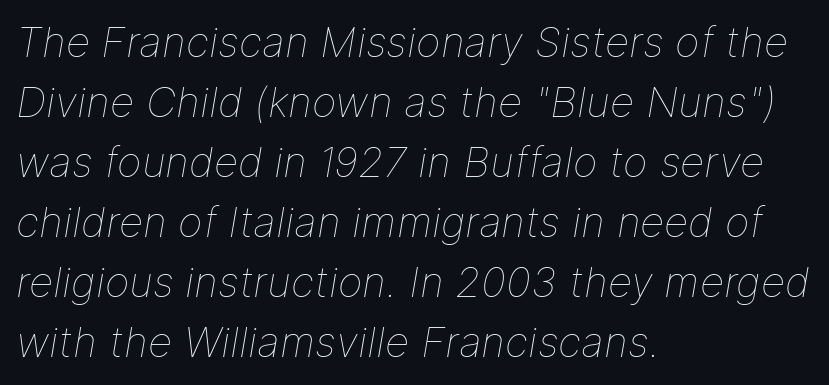
{"italic": "yes", "lean": "right", "slant_degrees": 9, "bold": "no", "weight": "thin", "width": "normal", "stroke_contrast": "low", "x_height": "medium", "monospaced": "no", "underline": "no", "align": "left", "line_spacing": "normal", "line_spacing_ratio": 1.43, "letter_spacing": "normal", "letter_spacing_em": 0.0, "glyph_px": 42}
